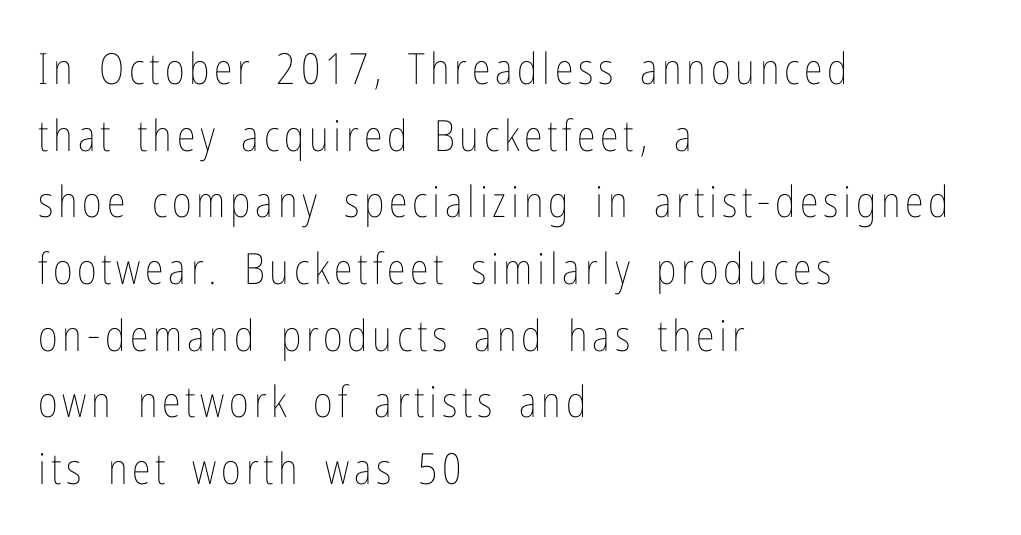
Q: Is the text bold? A: No.
Q: Is the text italic (slanted)? A: No, it is upright.
Q: Is the text underlined? A: No.
Q: How is the paragraph aligned? A: Left-aligned.
Q: Is the spacing between lines tight, normal or loose? A: Normal.
Q: Width (condensed, normal, or wide)? A: Condensed.
Q: Stroke contrast? A: Low.
Q: x-height? A: Medium.
Q: Monospaced? A: No.
